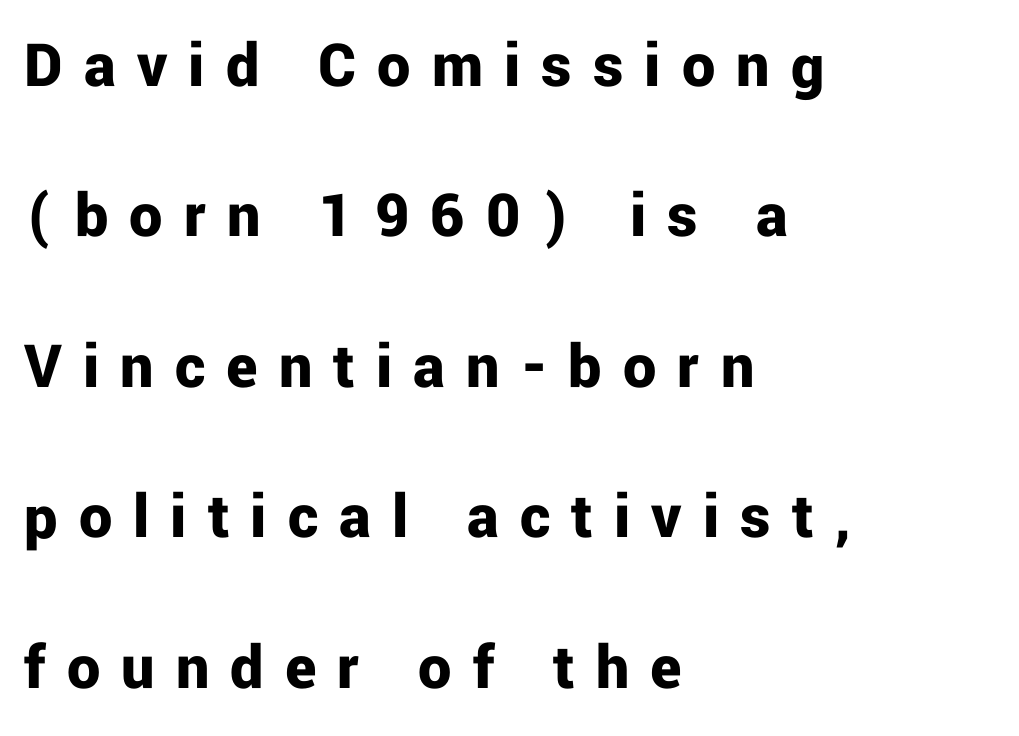
Observe the absence of serifs on each vertical stroke in this sample. Each glyph is drawn with heavy, bold strokes. This rendering features lettering with no underline. The gaps between neighbouring characters are conspicuously large. In terms of leading, this rendering errs on the spacious side.
